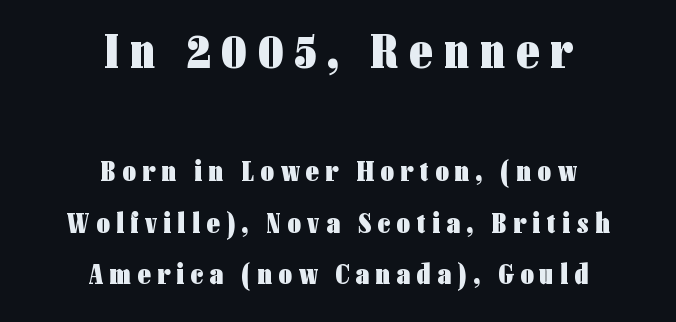
The image shows 50 px heavy, condensed sans-serif type, upright; set centered, line spacing 1.78x, unusually wide letter spacing (+0.23 em), not underlined; the first (top) block is 1.72x larger; low stroke contrast and a medium x-height.
